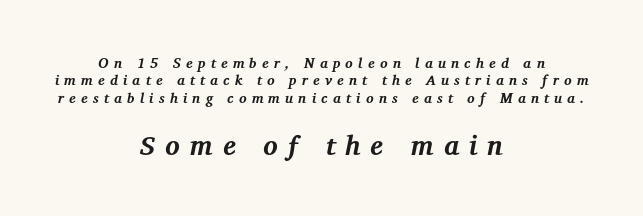
{"italic": "yes", "lean": "right", "slant_degrees": 12, "bold": "yes", "underline": "no", "align": "center", "line_spacing_ratio": 1.24, "letter_spacing": "wide", "letter_spacing_em": 0.37, "larger_block": "second", "size_ratio": 1.93, "glyph_px": 27}
